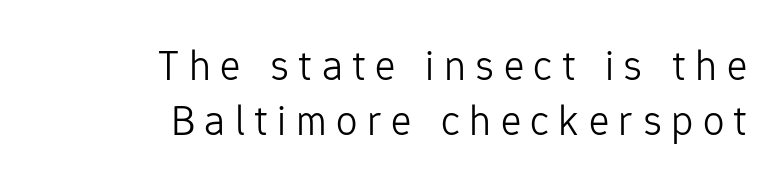
A typesetter would call this leading conventional body-copy spacing. Tracking here is generous; glyphs stand well apart from one another. Notice how the stems are strictly vertical — no italics here. Glance below the letters and you will spot only blank space. Do the characters align in a grid? No, the font is proportional. Note: no serifs on the glyphs.
